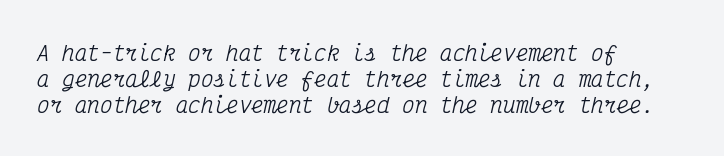
Q: Is the text italic (slanted)? A: Yes, it leans right by about 12 degrees.
Q: Is the text underlined? A: No.
Q: How is the paragraph aligned? A: Left-aligned.
Q: Is the spacing between letters normal or unusually wide? A: Normal.
